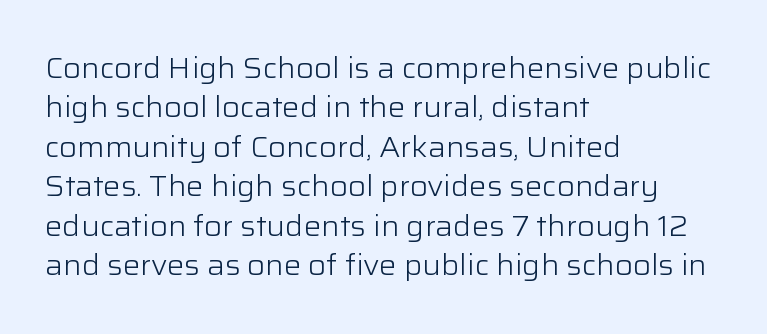
The string is rendered with underlining switched off. Summary of vertical rhythm: regular, with standard interline spacing. Typographically, this falls in the sans-serif category. Typeset ragged right — the left edge is the straight one.
